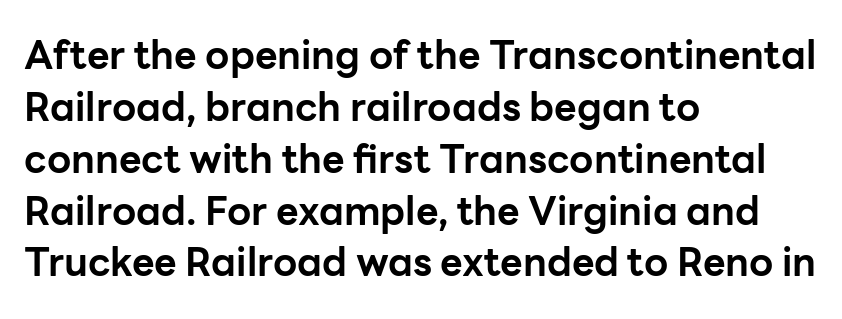
{"serif": "no", "italic": "no", "bold": "yes", "weight": "bold", "width": "normal", "stroke_contrast": "low", "x_height": "medium", "monospaced": "no", "underline": "no", "align": "left", "line_spacing": "normal", "line_spacing_ratio": 1.33, "letter_spacing": "normal", "letter_spacing_em": 0.0, "glyph_px": 39}
